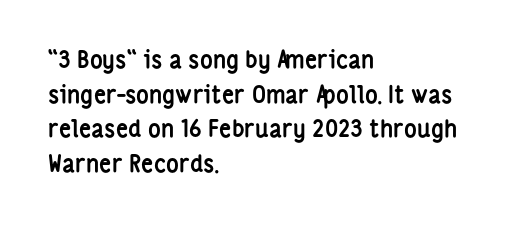
Q: Is the text bold? A: Yes.
Q: Is the text italic (slanted)? A: No, it is upright.
Q: Is the text underlined? A: No.
Q: How is the paragraph aligned? A: Left-aligned.
Q: Is the spacing between letters normal or unusually wide? A: Normal.
Q: Is the spacing between lines tight, normal or loose? A: Normal.
